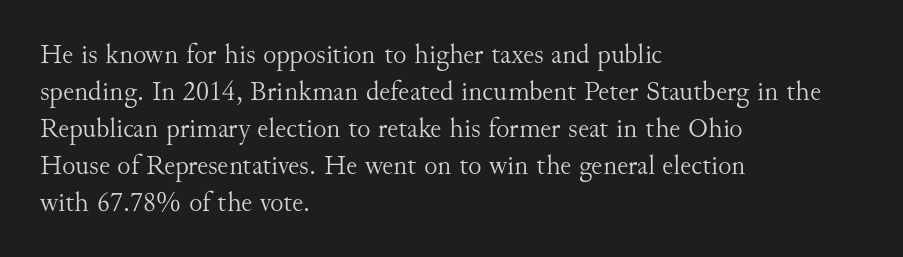
Q: Is the text bold? A: No.
Q: Is the text italic (slanted)? A: No, it is upright.
Q: Is the typeface a serif or a sans-serif typeface? A: Serif.
Q: Is the text underlined? A: No.
Q: How is the paragraph aligned? A: Left-aligned.
Q: Is the spacing between letters normal or unusually wide? A: Normal.
Q: Is the spacing between lines tight, normal or loose? A: Normal.
Q: Width (condensed, normal, or wide)? A: Normal.
Q: Stroke contrast? A: Medium.
Q: x-height? A: Small.
Q: Monospaced? A: No.
